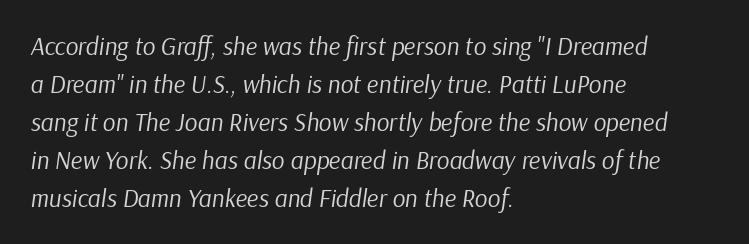
Q: Is the text bold? A: No.
Q: Is the text italic (slanted)? A: Yes, it leans right by about 9 degrees.
Q: Is the text underlined? A: No.
Q: How is the paragraph aligned? A: Left-aligned.
Q: Is the spacing between letters normal or unusually wide? A: Normal.
Q: Is the spacing between lines tight, normal or loose? A: Normal.
